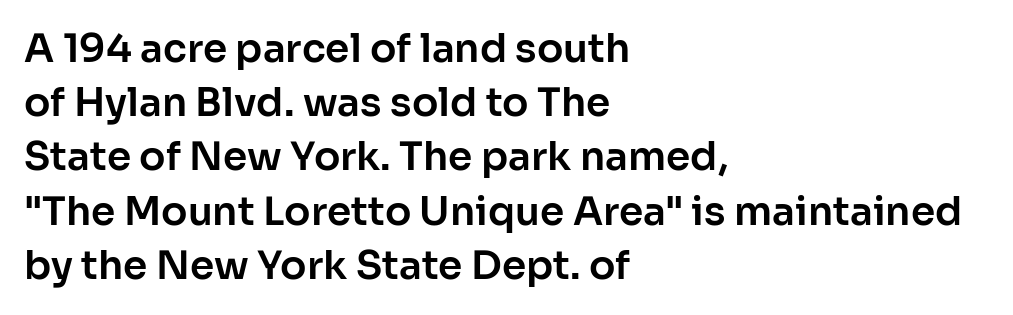
The area under the type is left untouched. A typesetter would call this proportional, since set widths differ per character. The leading is moderate, giving the passage an even texture. Notice how the stems are strictly vertical — no italics here.
